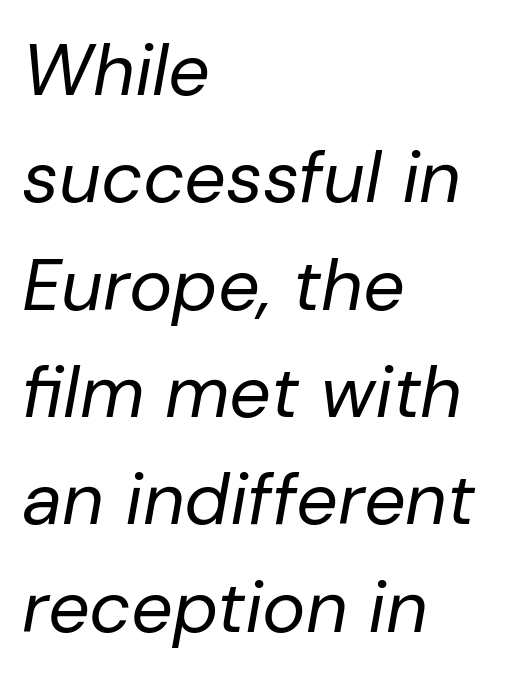
Caption: standard tracking, unaltered. The ragged edge is on the right, which tells us the setting is flush left. The glyphs look as if they've been sheared to an angle. The font is comparable to plain body text, perhaps lighter. Here the designer chose a conventional face with non-uniform glyph widths.
